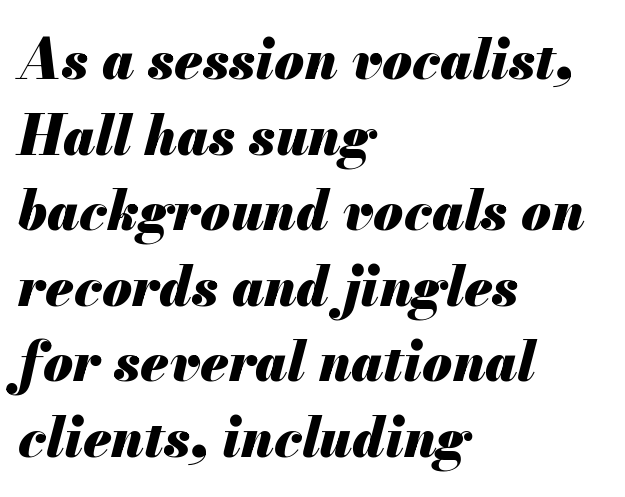
The image shows 54 px heavy type, italic (leaning right); set left-aligned, normal line spacing (1.4x), normal letter spacing, not underlined; medium stroke contrast and a small x-height.
